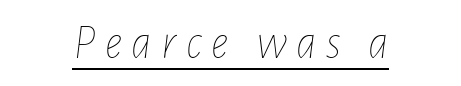
Q: Is the text bold? A: No.
Q: Is the text italic (slanted)? A: Yes, it leans right by about 7 degrees.
Q: Is the text underlined? A: Yes.
Q: How is the paragraph aligned? A: Centered.
Q: Width (condensed, normal, or wide)? A: Condensed.
Q: Stroke contrast? A: Low.
Q: x-height? A: Medium.
Q: Monospaced? A: No.
